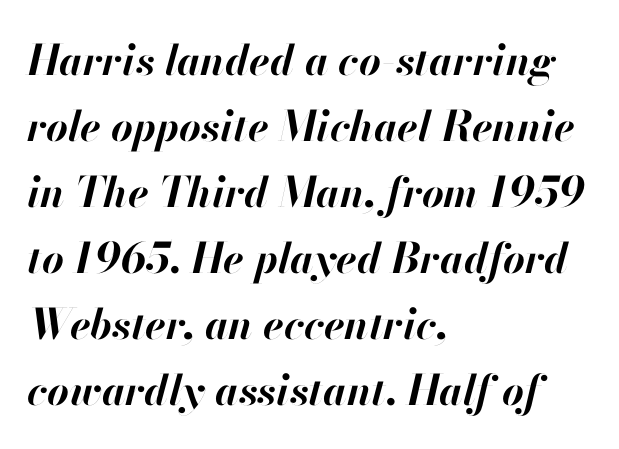
The image shows 42 px bold type, italic (leaning right); set left-aligned, normal line spacing (1.57x), normal letter spacing, not underlined; high stroke contrast and a small x-height.
